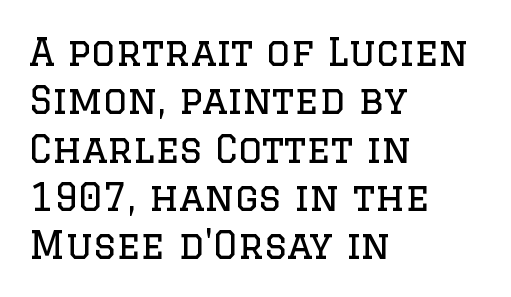
{"serif": "yes", "italic": "no", "bold": "no", "weight": "regular", "width": "normal", "stroke_contrast": "low", "x_height": "large", "monospaced": "no", "underline": "no", "align": "left", "line_spacing": "normal", "line_spacing_ratio": 1.27, "letter_spacing": "normal", "letter_spacing_em": 0.0, "glyph_px": 38}
